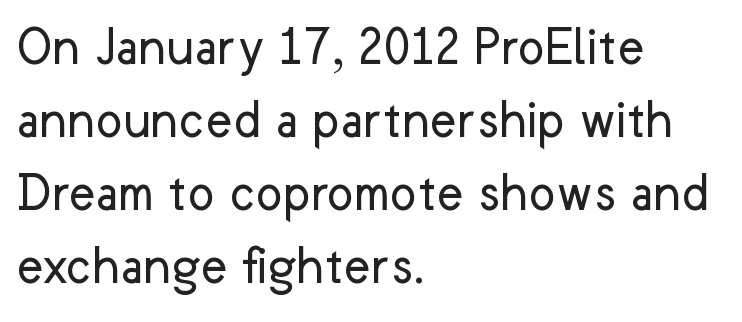
You can tell from the bare stems that sans-serif type was used. Stems here are at most as thick as an everyday book face. Nope, not italic — everything's standing straight. The text block is weighted toward the left margin, trailing off unevenly rightward.
